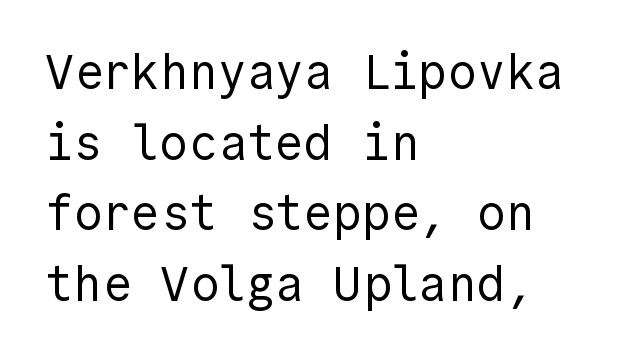
Leftover space on each line is placed entirely after the last word. Stroke terminals: plain, sans-serif. This sample keeps an unexceptional amount of space between lines. Nothing unusual about the tracking: characters are spaced as the font intends.
